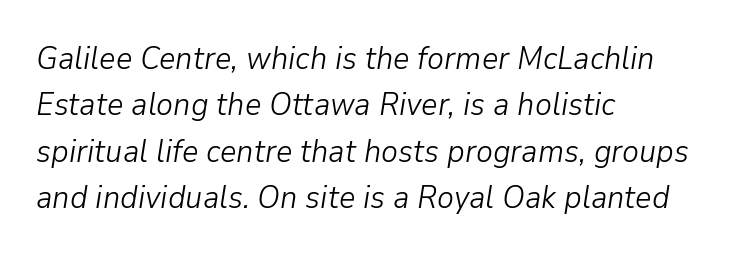
{"italic": "yes", "lean": "right", "slant_degrees": 9, "bold": "no", "weight": "light", "width": "normal", "stroke_contrast": "low", "x_height": "medium", "monospaced": "no", "underline": "no", "align": "left", "line_spacing": "normal", "line_spacing_ratio": 1.45, "letter_spacing": "normal", "letter_spacing_em": 0.0, "glyph_px": 32}
